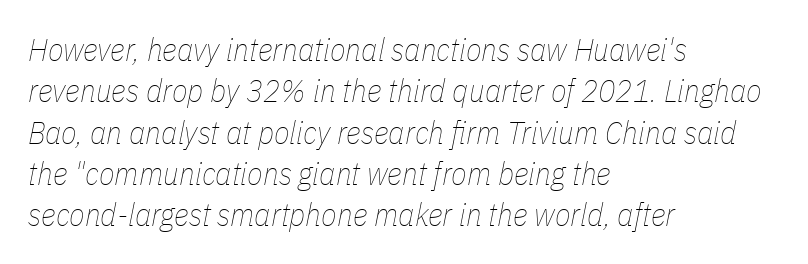
{"italic": "yes", "lean": "right", "slant_degrees": 11, "bold": "no", "weight": "thin", "width": "condensed", "stroke_contrast": "low", "x_height": "medium", "monospaced": "no", "underline": "no", "align": "left", "line_spacing": "normal", "line_spacing_ratio": 1.29, "letter_spacing": "normal", "letter_spacing_em": 0.0, "glyph_px": 32}
